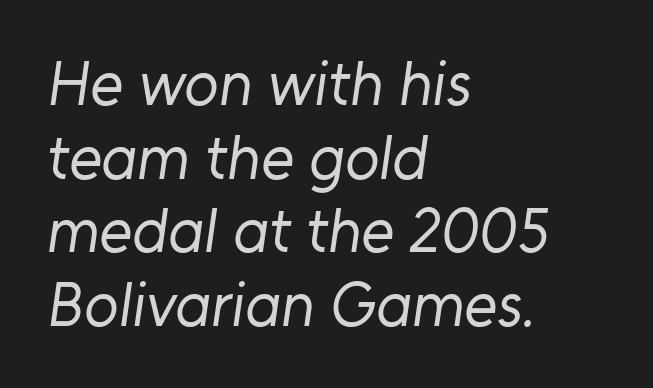
{"serif": "no", "bold": "no", "weight": "regular", "width": "normal", "stroke_contrast": "low", "x_height": "medium", "monospaced": "no", "underline": "no", "align": "left", "line_spacing_ratio": 1.17, "letter_spacing": "normal", "letter_spacing_em": 0.0, "glyph_px": 63}
